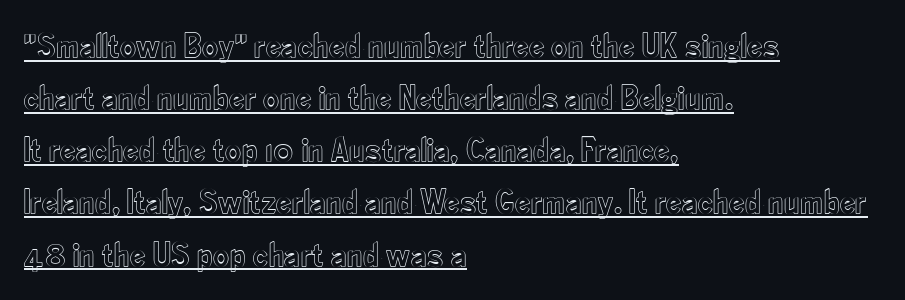
The image shows 35 px condensed type, upright; set left-aligned, normal line spacing (1.49x), normal letter spacing, underlined; a small x-height.
